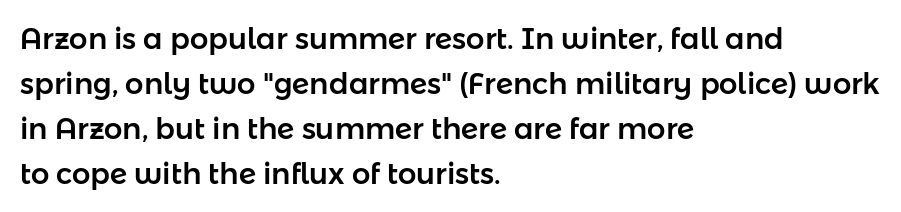
{"serif": "no", "italic": "no", "width": "normal", "stroke_contrast": "low", "x_height": "medium", "monospaced": "no", "underline": "no", "align": "left", "line_spacing": "normal", "line_spacing_ratio": 1.55, "letter_spacing": "normal", "letter_spacing_em": 0.0, "glyph_px": 29}
